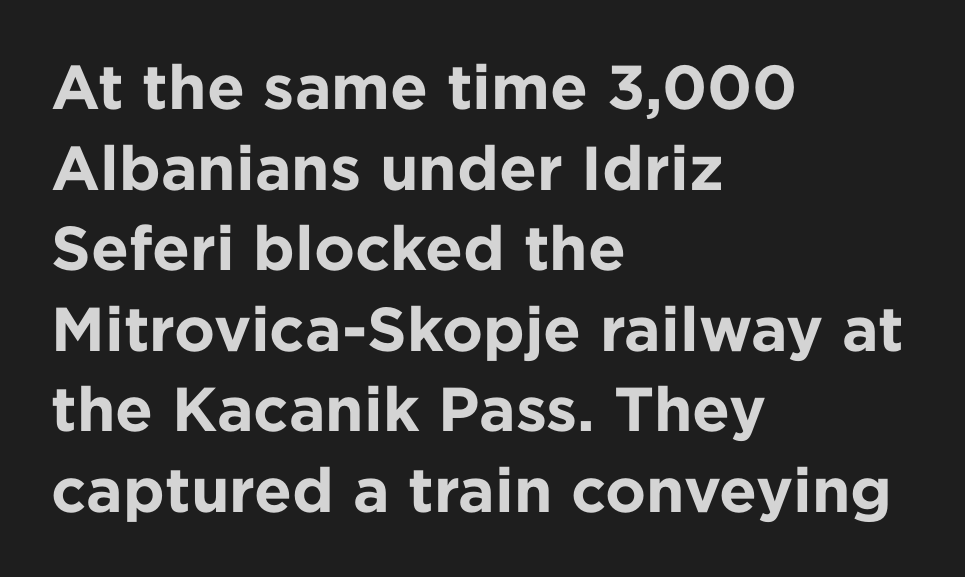
Line beginnings align vertically; line endings do not. The specimen omits any rule beneath the text block's lines. The font's upright variant was chosen for this text. The font is running at its bold setting. The letters advance in unequal steps, a hallmark of proportional type.
